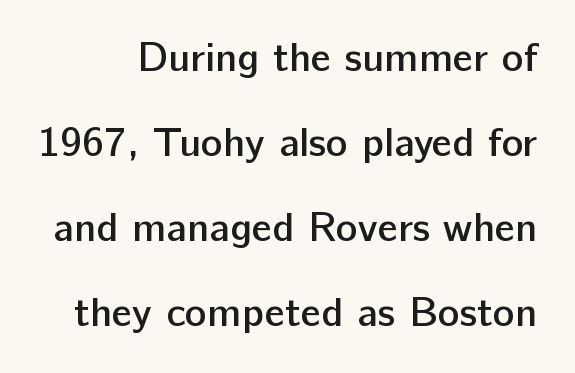
Q: Is the text bold? A: Semi-bold.
Q: Is the text italic (slanted)? A: No, it is upright.
Q: Is the typeface a serif or a sans-serif typeface? A: Sans-serif.
Q: Is the text underlined? A: No.
Q: Is the spacing between letters normal or unusually wide? A: Normal.
Q: Is the spacing between lines tight, normal or loose? A: Loose.
Q: Width (condensed, normal, or wide)? A: Normal.
Q: Stroke contrast? A: Low.
Q: x-height? A: Medium.
Q: Monospaced? A: No.
